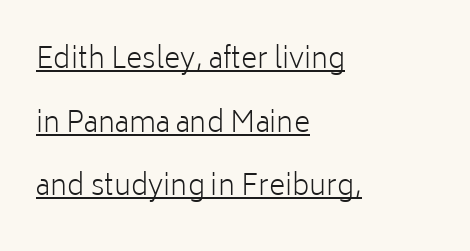
{"serif": "no", "italic": "no", "bold": "no", "weight": "light", "width": "normal", "stroke_contrast": "low", "x_height": "medium", "monospaced": "no", "underline": "yes", "align": "left", "line_spacing": "loose", "line_spacing_ratio": 2.27, "letter_spacing": "normal", "letter_spacing_em": 0.0, "glyph_px": 28}
